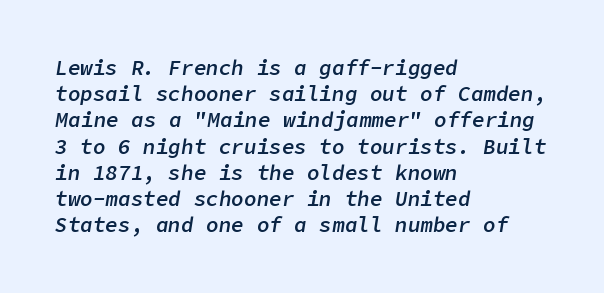
{"italic": "yes", "lean": "right", "slant_degrees": 9, "bold": "semi", "underline": "no", "align": "left", "line_spacing": "normal", "line_spacing_ratio": 1.25, "letter_spacing": "normal", "letter_spacing_em": 0.0, "glyph_px": 21}
